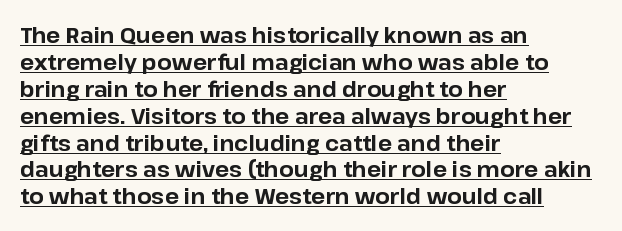
Q: Is the text bold? A: Yes.
Q: Is the text italic (slanted)? A: No, it is upright.
Q: Is the text underlined? A: Yes.
Q: How is the paragraph aligned? A: Left-aligned.
Q: Is the spacing between letters normal or unusually wide? A: Normal.
Q: Is the spacing between lines tight, normal or loose? A: Normal.
